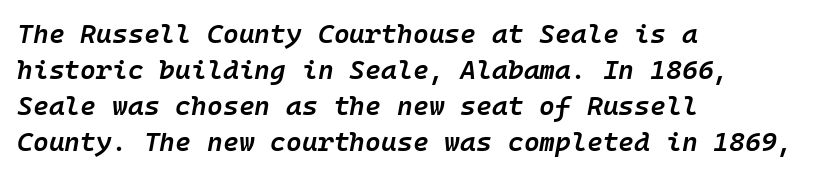
{"italic": "yes", "lean": "right", "slant_degrees": 10, "bold": "semi", "underline": "no", "align": "left", "line_spacing": "normal", "line_spacing_ratio": 1.33, "letter_spacing": "normal", "letter_spacing_em": 0.0, "glyph_px": 27}
